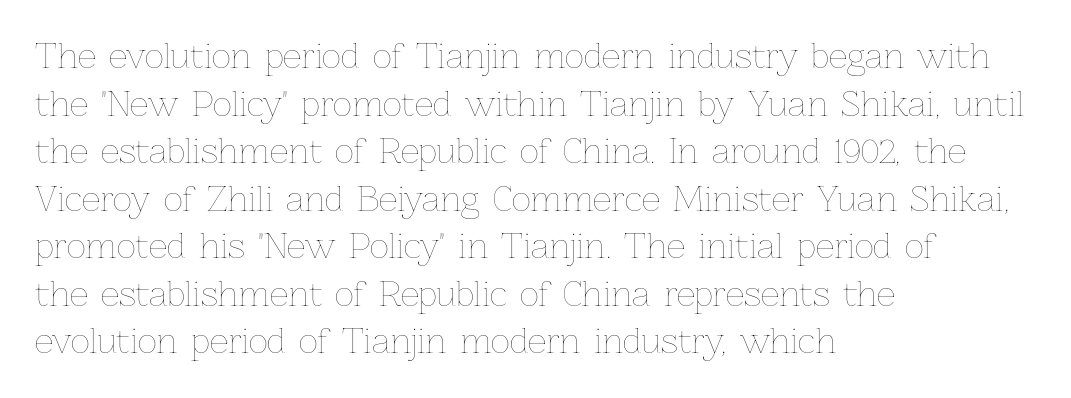
The letters advance in unequal steps, a hallmark of proportional type. Tall strokes in this sample are plumb rather than angled. No heavy texture on the line: the type isn't bold. The vertical gap from one line to the next is medium. Glyph-to-glyph distance matches everyday printed text.
